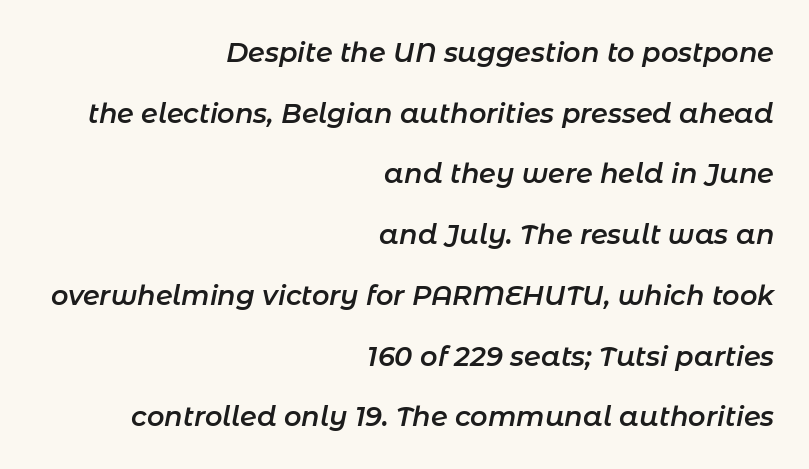
The face used here has a pronounced slope to its letters. The setting favours the right margin, as signatures and pull-quotes sometimes do. How would I describe the line gaps? Wide and relaxed. The typesetting leans somewhat heavy: a semibold. How are the letters spaced? Ordinarily, with no added tracking.
